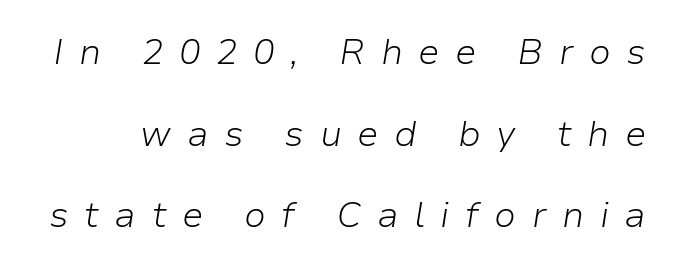
The image shows 36 px light type, italic (leaning right); set loose line spacing (2.27x), unusually wide letter spacing (+0.43 em), not underlined; low stroke contrast and a medium x-height.
